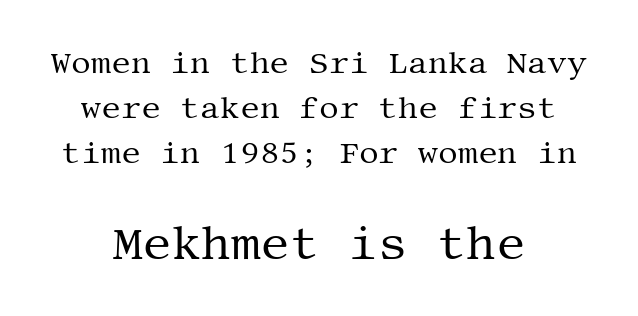
The image shows 46 px regular-weight serif type, upright; set centered, normal line spacing (1.45x), normal letter spacing, not underlined; the second (bottom) block is 1.48x larger; medium stroke contrast and a large x-height.
